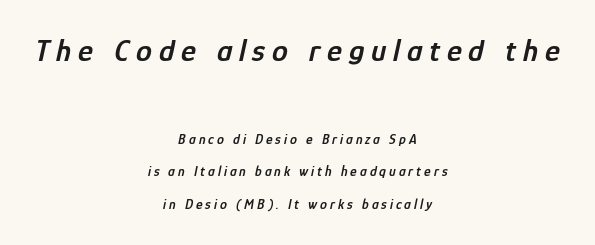
{"italic": "yes", "lean": "right", "slant_degrees": 12, "bold": "semi", "weight": "semibold", "width": "condensed", "stroke_contrast": "low", "x_height": "medium", "monospaced": "no", "underline": "no", "align": "center", "line_spacing": "loose", "line_spacing_ratio": 2.3, "letter_spacing": "wide", "letter_spacing_em": 0.21, "larger_block": "first", "size_ratio": 2.29, "glyph_px": 32}
